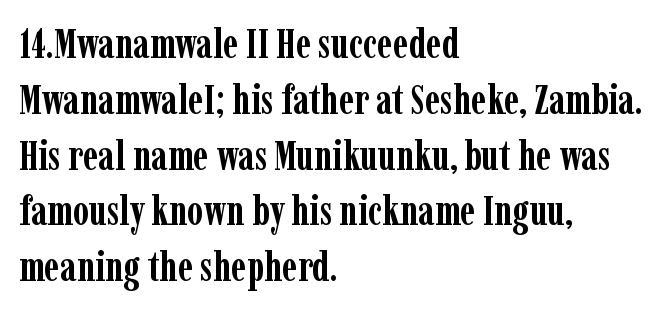
Little horizontal feet cap the strokes, marking this as serif type. The glyphs have the mass of a bold cut. Each letter keeps its own natural width here, so spacing adapts to shape. The rag falls on the right side of this text block.
